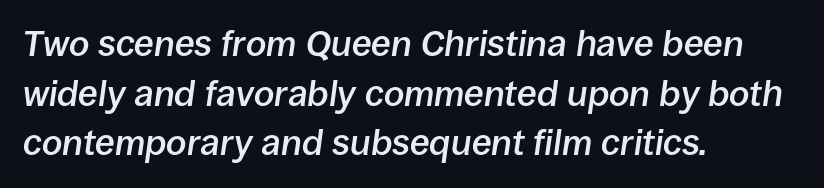
The image shows 36 px semibold type, italic (leaning right); set left-aligned, normal line spacing (1.38x), normal letter spacing, not underlined; low stroke contrast and a large x-height.
